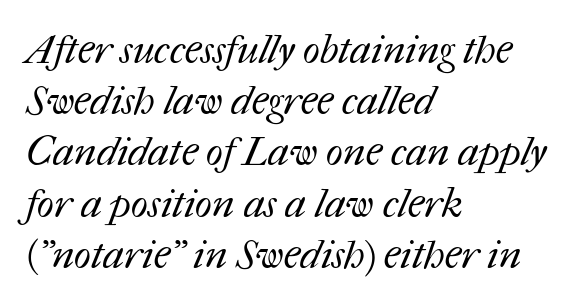
{"bold": "no", "weight": "regular", "width": "normal", "stroke_contrast": "medium", "x_height": "medium", "monospaced": "no", "underline": "no", "align": "left", "line_spacing": "normal", "line_spacing_ratio": 1.28, "letter_spacing": "normal", "letter_spacing_em": 0.0, "glyph_px": 40}
